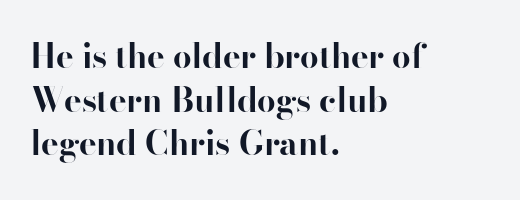
{"serif": "no", "italic": "no", "bold": "yes", "weight": "bold", "width": "normal", "stroke_contrast": "high", "x_height": "small", "monospaced": "no", "underline": "no", "align": "left", "line_spacing": "normal", "line_spacing_ratio": 1.32, "letter_spacing": "normal", "letter_spacing_em": 0.0, "glyph_px": 33}
